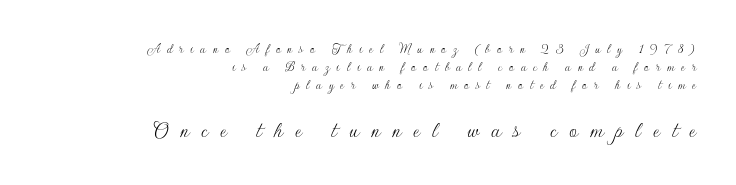
The image shows 25 px text type; set right-aligned, normal line spacing (1.3x), unusually wide letter spacing (+0.48 em), not underlined; the second (bottom) block is 1.79x larger.
